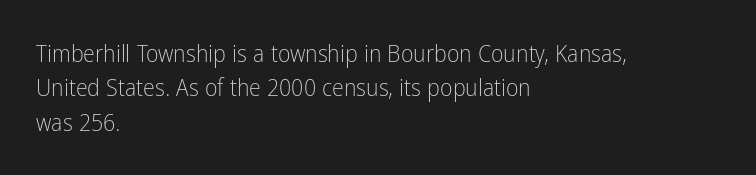
{"italic": "no", "bold": "no", "underline": "no", "align": "left", "line_spacing": "normal", "line_spacing_ratio": 1.43, "letter_spacing": "normal", "letter_spacing_em": 0.0, "glyph_px": 24}
